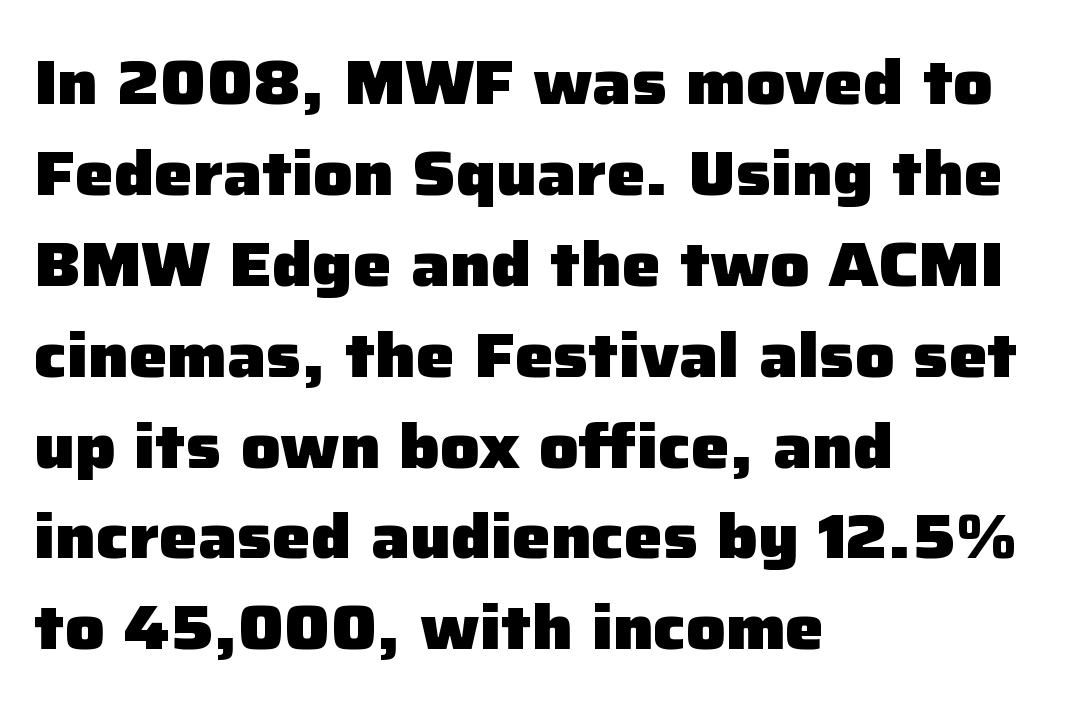
The image shows 61 px heavy sans-serif type, upright; set left-aligned, normal line spacing (1.49x), normal letter spacing, not underlined; low stroke contrast and a medium x-height.
